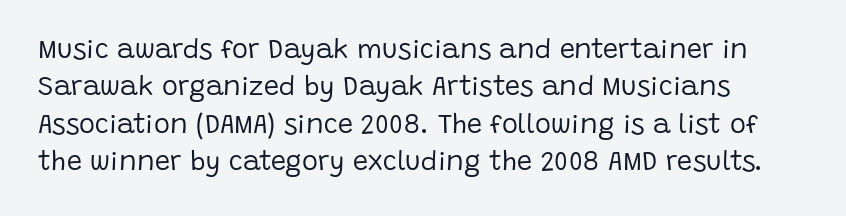
Interline gaps are of average width in this sample. Inter-character spacing is left at the font's built-in metrics. If you drew a line through each stem, it would be perfectly vertical. Words float on clear page, feet unadorned. Each line starts at the same left margin while the right side varies.
